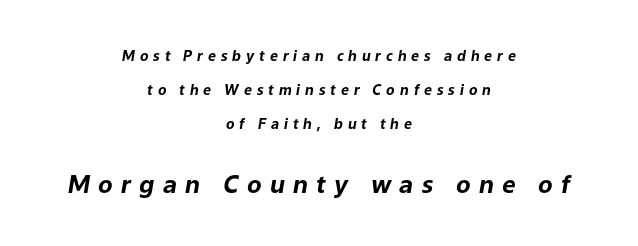
Q: Is the text bold? A: Yes.
Q: Is the text italic (slanted)? A: Yes, it leans right by about 9 degrees.
Q: Is the text underlined? A: No.
Q: How is the paragraph aligned? A: Centered.
Q: Is the spacing between letters normal or unusually wide? A: Unusually wide.
Q: Is the spacing between lines tight, normal or loose? A: Loose.
Q: Which block of text is set in a larger size, the first (top) or the second (bottom)? A: The second (bottom) one.
